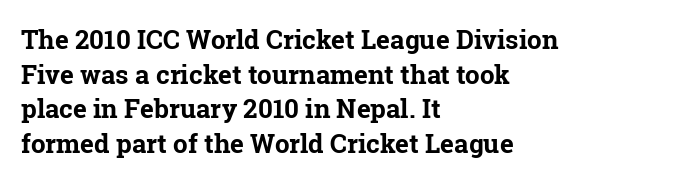
Do the letters lean? They stand straight. Standard letterfit; no display-style spreading of the glyphs. The strip under each line holds only bare page. The rendering anchors every line to the left-hand side. The glyphs have the mass of a bold cut. Quick note: interline space is typical.
